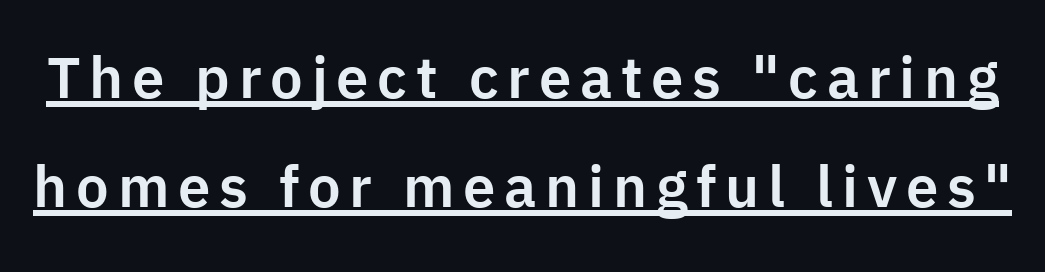
Q: Is the text italic (slanted)? A: No, it is upright.
Q: Is the typeface a serif or a sans-serif typeface? A: Sans-serif.
Q: Is the text underlined? A: Yes.
Q: Width (condensed, normal, or wide)? A: Normal.
Q: Stroke contrast? A: Low.
Q: x-height? A: Medium.
Q: Monospaced? A: No.
